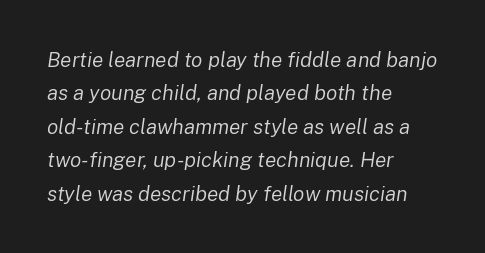
Q: Is the text bold? A: No.
Q: Is the text italic (slanted)? A: Yes, it leans right by about 8 degrees.
Q: Is the text underlined? A: No.
Q: How is the paragraph aligned? A: Left-aligned.
Q: Is the spacing between letters normal or unusually wide? A: Normal.
Q: Is the spacing between lines tight, normal or loose? A: Normal.
